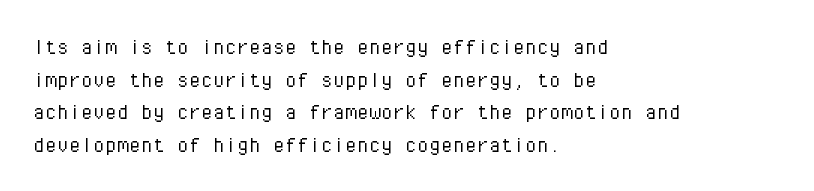
The image shows 24 px text type, upright; set left-aligned, normal line spacing (1.36x), normal letter spacing, not underlined.
